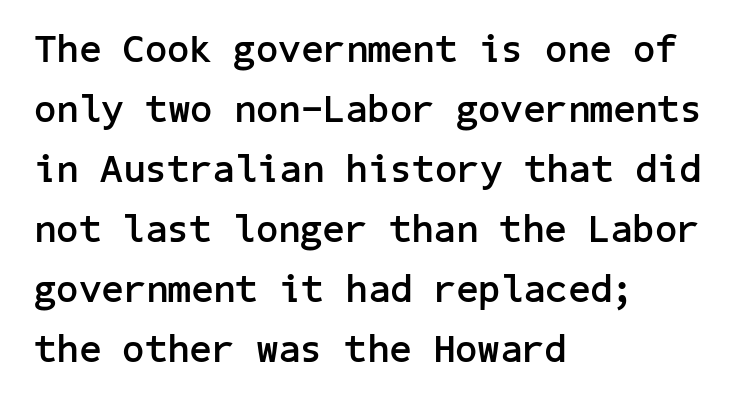
A clean baseline with only descenders dipping below it. The passage is arranged the way most books set body copy — flush left. Every stem runs plumb, perpendicular to the baseline. Regular leading. Bold? Absolutely — the strokes are thick and heavy.
